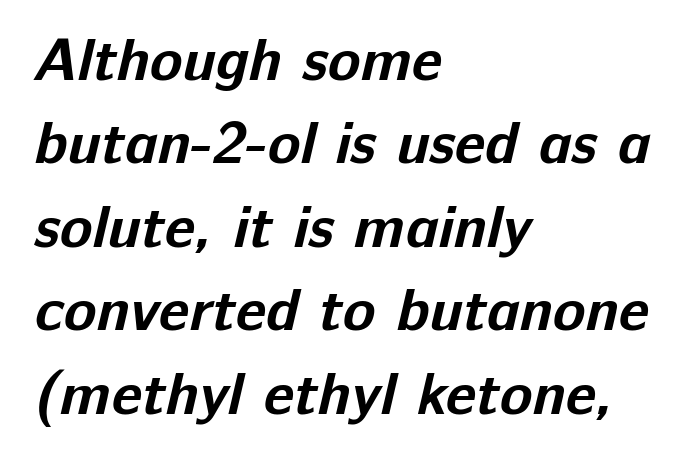
The image shows 60 px bold sans-serif type; set left-aligned, normal line spacing (1.39x), normal letter spacing, not underlined; low stroke contrast and a medium x-height.
